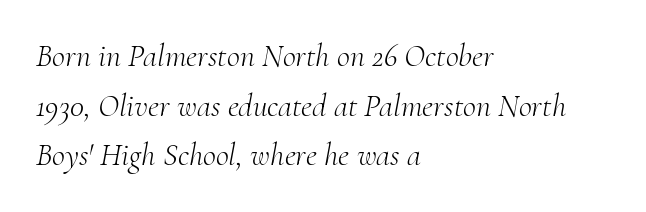
{"serif": "yes", "italic": "yes", "lean": "right", "slant_degrees": 10, "bold": "no", "weight": "light", "width": "normal", "stroke_contrast": "medium", "x_height": "small", "monospaced": "no", "underline": "no", "align": "left", "line_spacing": "normal", "line_spacing_ratio": 1.55, "letter_spacing": "normal", "letter_spacing_em": 0.0, "glyph_px": 32}
